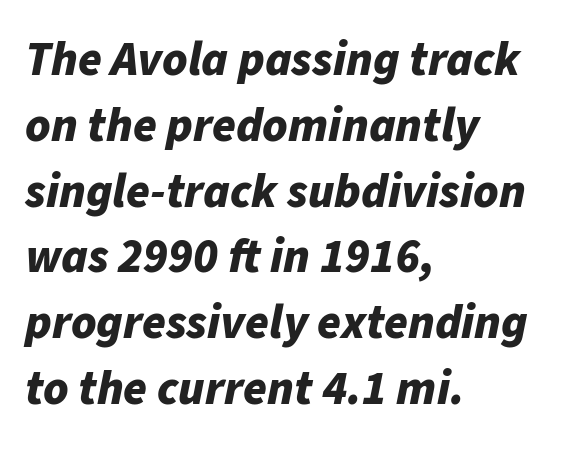
Heavy-handed strokes throughout: this text is bold. The glyphs are unaccompanied by any horizontal stroke below them. The paragraph has a hard left edge and a soft right edge. If you measured baseline to baseline, you'd find a middling distance.
